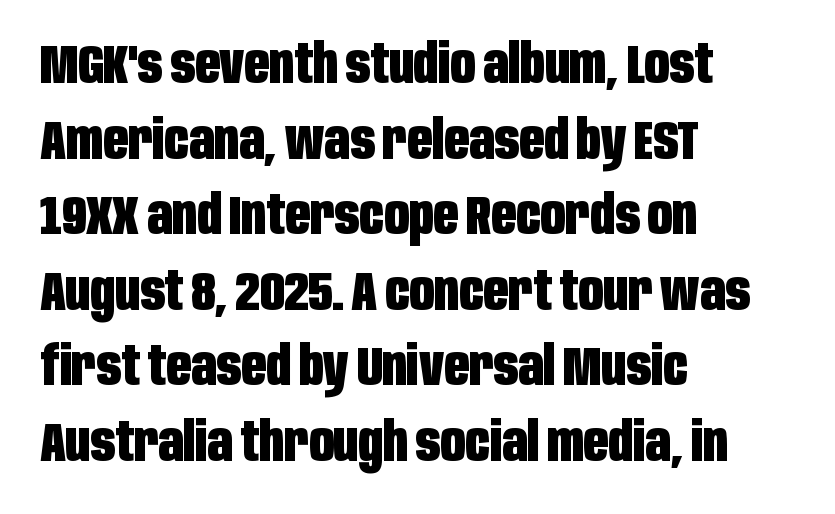
Characters follow at the spacing the type designer built in. This is the regular roman posture of the typeface. In CSS terms this would be text-align: left. The characters look thick and weighty, a clear bold. In terms of letterform style, serifs are entirely absent.
